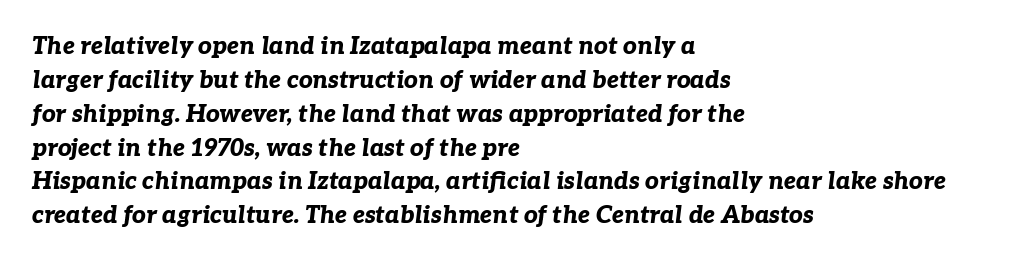
Q: Is the text bold? A: Yes.
Q: Is the text italic (slanted)? A: Yes, it leans right by about 7 degrees.
Q: Is the text underlined? A: No.
Q: How is the paragraph aligned? A: Left-aligned.
Q: Is the spacing between letters normal or unusually wide? A: Normal.
Q: Is the spacing between lines tight, normal or loose? A: Normal.
